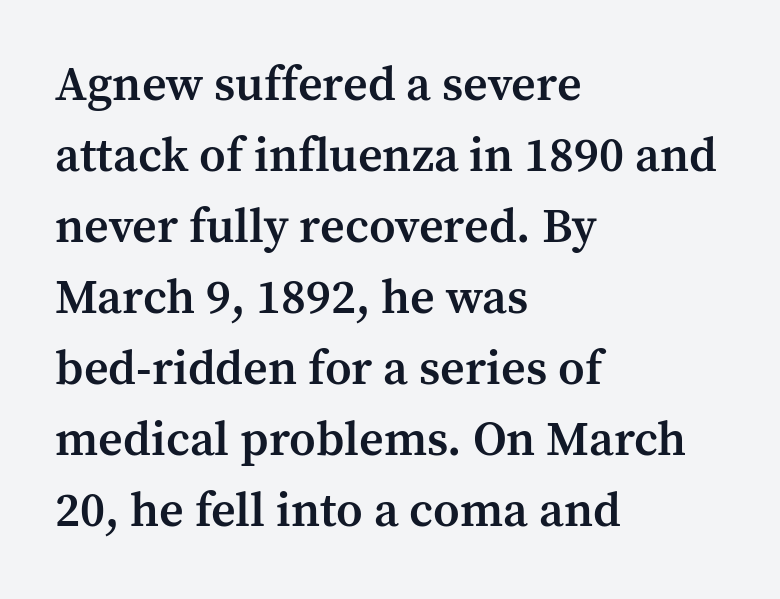
The image shows 48 px semibold serif type, upright; set left-aligned, normal line spacing (1.48x), normal letter spacing, not underlined; medium stroke contrast and a medium x-height.
